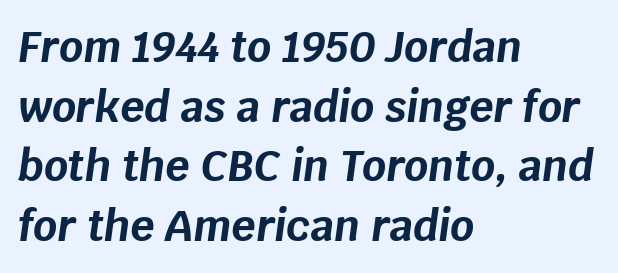
Q: Is the text bold? A: Yes.
Q: Is the text italic (slanted)? A: Yes, it leans right by about 8 degrees.
Q: Is the text underlined? A: No.
Q: How is the paragraph aligned? A: Left-aligned.
Q: Is the spacing between letters normal or unusually wide? A: Normal.
Q: Is the spacing between lines tight, normal or loose? A: Normal.
Q: Width (condensed, normal, or wide)? A: Normal.
Q: Stroke contrast? A: Low.
Q: x-height? A: Large.
Q: Monospaced? A: No.
